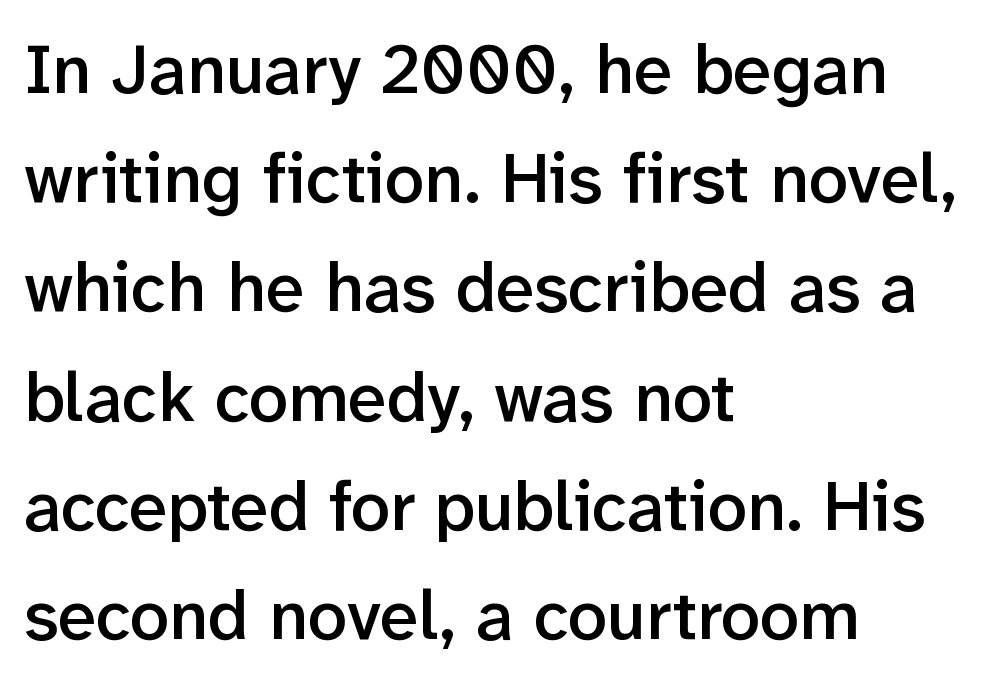
The image shows 70 px semibold sans-serif type, upright; set left-aligned, normal line spacing (1.56x), normal letter spacing, not underlined; low stroke contrast and a medium x-height.
